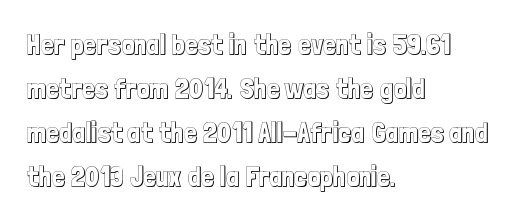
Q: Is the text italic (slanted)? A: No, it is upright.
Q: Is the text underlined? A: No.
Q: How is the paragraph aligned? A: Left-aligned.
Q: Is the spacing between letters normal or unusually wide? A: Normal.
Q: Is the spacing between lines tight, normal or loose? A: Normal.
Q: Width (condensed, normal, or wide)? A: Condensed.
Q: x-height? A: Medium.
Q: Monospaced? A: No.
